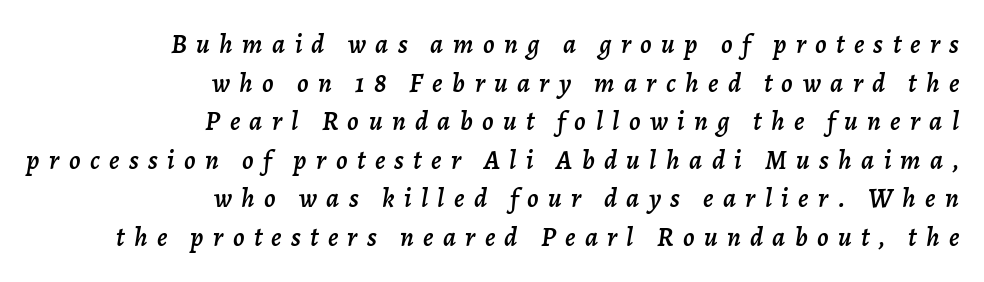
In terms of letterspacing, this is a distinctly airy, spread setting. The text carries the slant typical of an italic or oblique font. The rag falls on the left side of this text block. Normally led — the rows are evenly, conventionally spaced.
